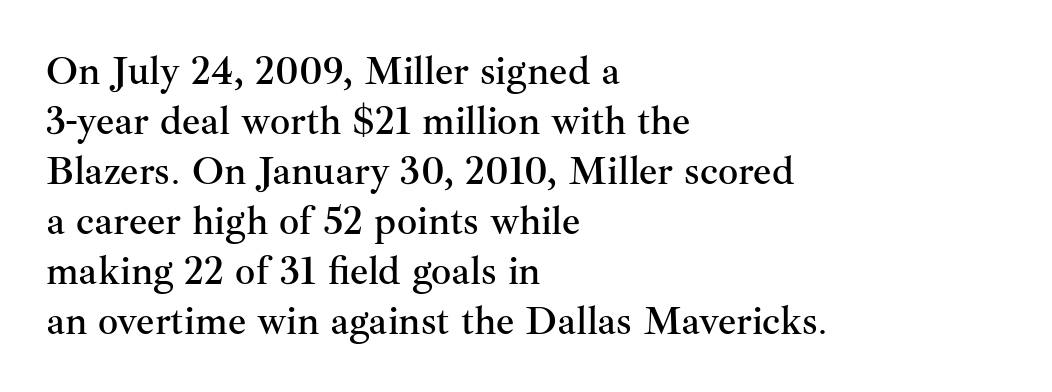
The image shows 40 px serif type, upright; set left-aligned, normal line spacing (1.25x), normal letter spacing, not underlined; medium stroke contrast and a small x-height.
